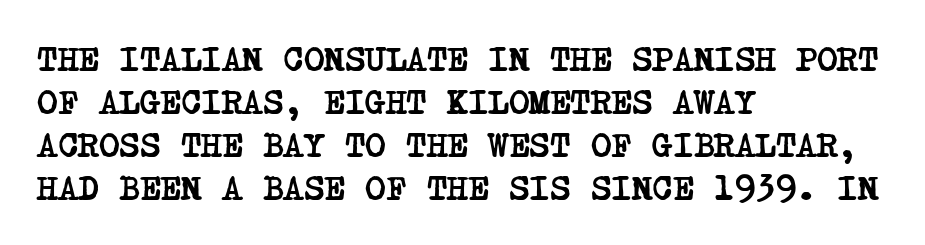
Tracking value appears to be zero — textbook default spacing. The font is running at its bold setting. Each letter's strokes conclude with small projecting serifs. Descenders hang freely into open space.
